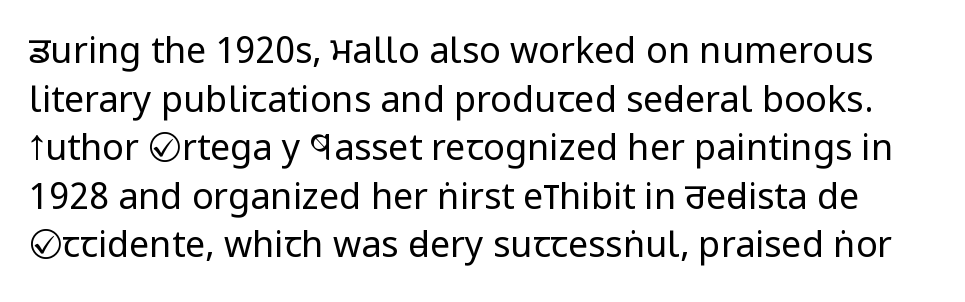
The image shows 36 px regular-weight, condensed sans-serif type, upright; set normal line spacing (1.35x), normal letter spacing, not underlined; low stroke contrast and a large x-height.
